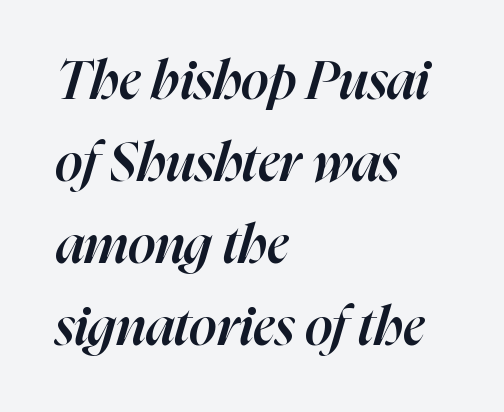
The image shows 54 px semibold type, italic (leaning right); set left-aligned, normal line spacing (1.52x), normal letter spacing, not underlined; high stroke contrast and a medium x-height.
